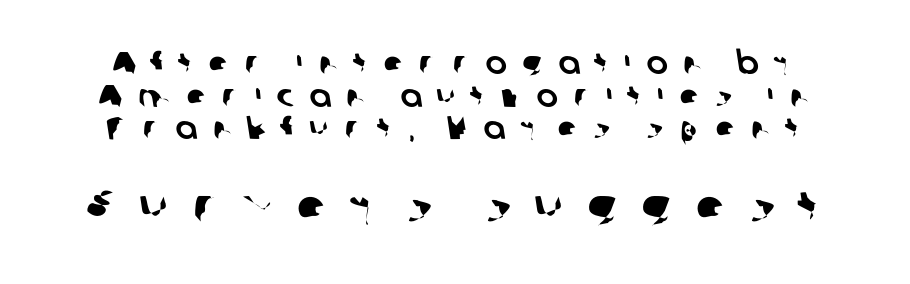
Tightly led — the rows are bunched. This sample has the flowing, uneven cadence of proportional lettering. Look at the glyph heights: the lower group is clearly the bigger setting. Unmarked baselines from the first word to the last.
